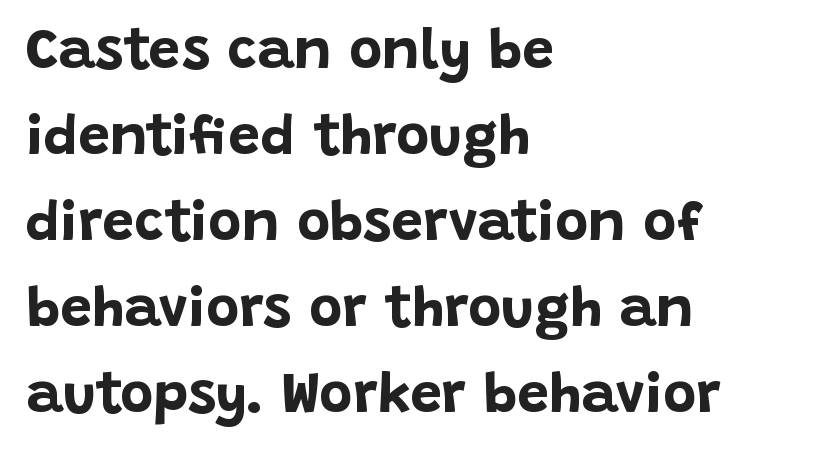
{"serif": "no", "italic": "no", "bold": "yes", "weight": "bold", "width": "normal", "stroke_contrast": "low", "x_height": "large", "monospaced": "no", "underline": "no", "align": "left", "line_spacing": "normal", "line_spacing_ratio": 1.51, "letter_spacing": "normal", "letter_spacing_em": 0.0, "glyph_px": 57}
